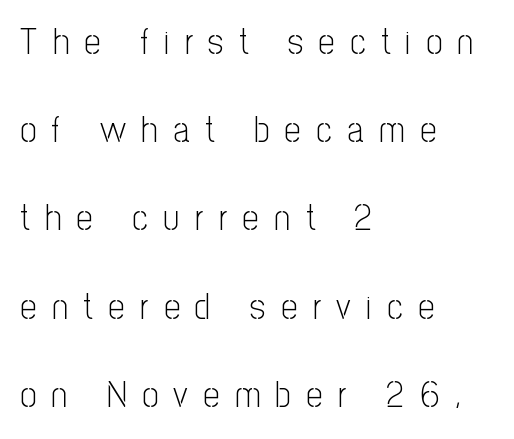
The image shows 36 px light, condensed sans-serif type, upright; set left-aligned, loose line spacing (2.45x), unusually wide letter spacing (+0.43 em), not underlined; low stroke contrast and a medium x-height.
